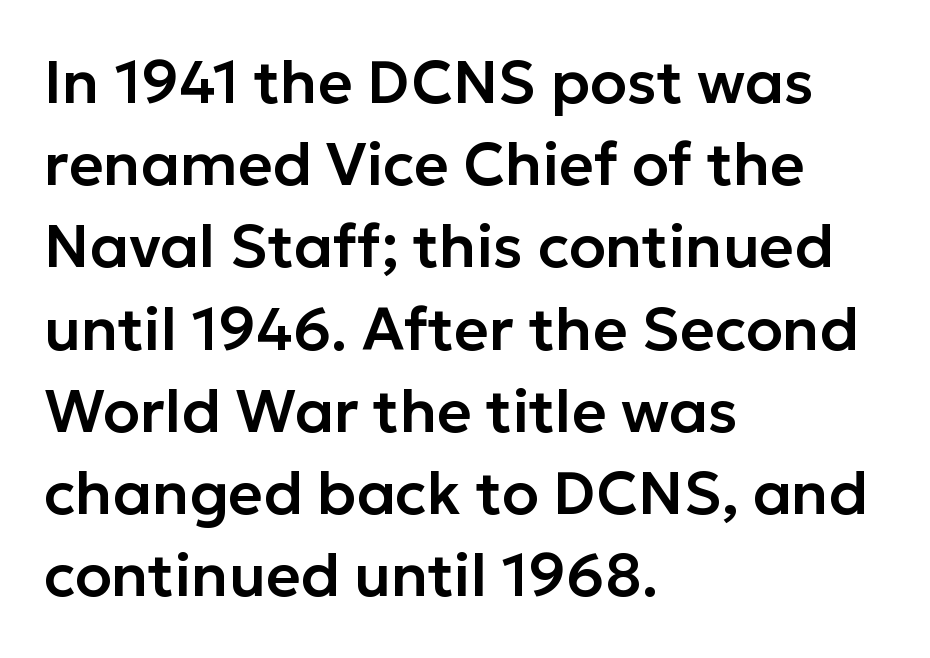
{"serif": "no", "italic": "no", "width": "normal", "stroke_contrast": "low", "x_height": "medium", "monospaced": "no", "underline": "no", "align": "left", "line_spacing": "normal", "line_spacing_ratio": 1.37, "letter_spacing": "normal", "letter_spacing_em": 0.0, "glyph_px": 60}
